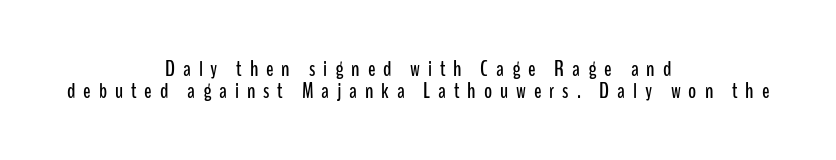
Q: Is the text italic (slanted)? A: No, it is upright.
Q: Is the text underlined? A: No.
Q: How is the paragraph aligned? A: Centered.
Q: Is the spacing between letters normal or unusually wide? A: Unusually wide.
Q: Is the spacing between lines tight, normal or loose? A: Tight.
